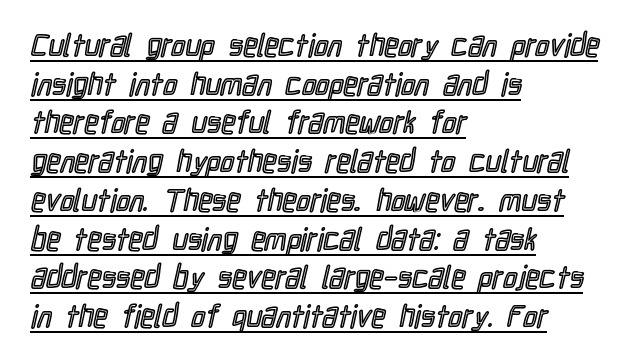
Regarding leading, the lines here are spaced in the standard way. Short note: letters normally spaced. Here the designer chose a conventional face with non-uniform glyph widths.
